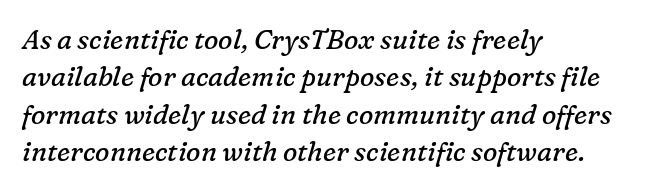
Q: Is the text bold? A: No.
Q: Is the text italic (slanted)? A: Yes, it leans right by about 16 degrees.
Q: Is the text underlined? A: No.
Q: How is the paragraph aligned? A: Left-aligned.
Q: Is the spacing between letters normal or unusually wide? A: Normal.
Q: Is the spacing between lines tight, normal or loose? A: Normal.
